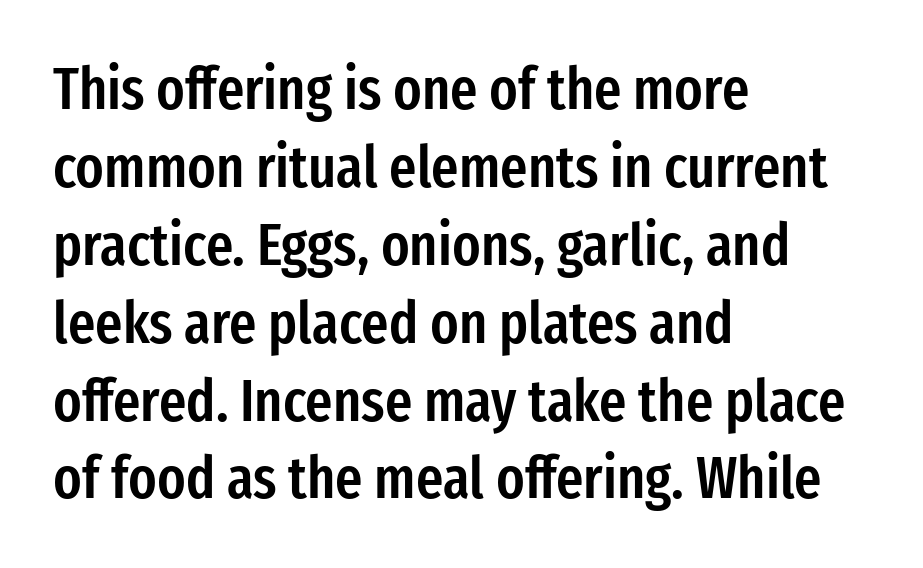
The image shows 59 px semibold, condensed sans-serif type, upright; set left-aligned, normal line spacing (1.32x), normal letter spacing, not underlined; low stroke contrast and a medium x-height.
